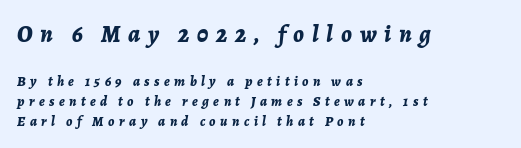
The image shows 24 px bold type, italic (leaning right); set left-aligned, normal line spacing (1.43x), unusually wide letter spacing (+0.32 em), not underlined; the first (top) block is 1.71x larger.
